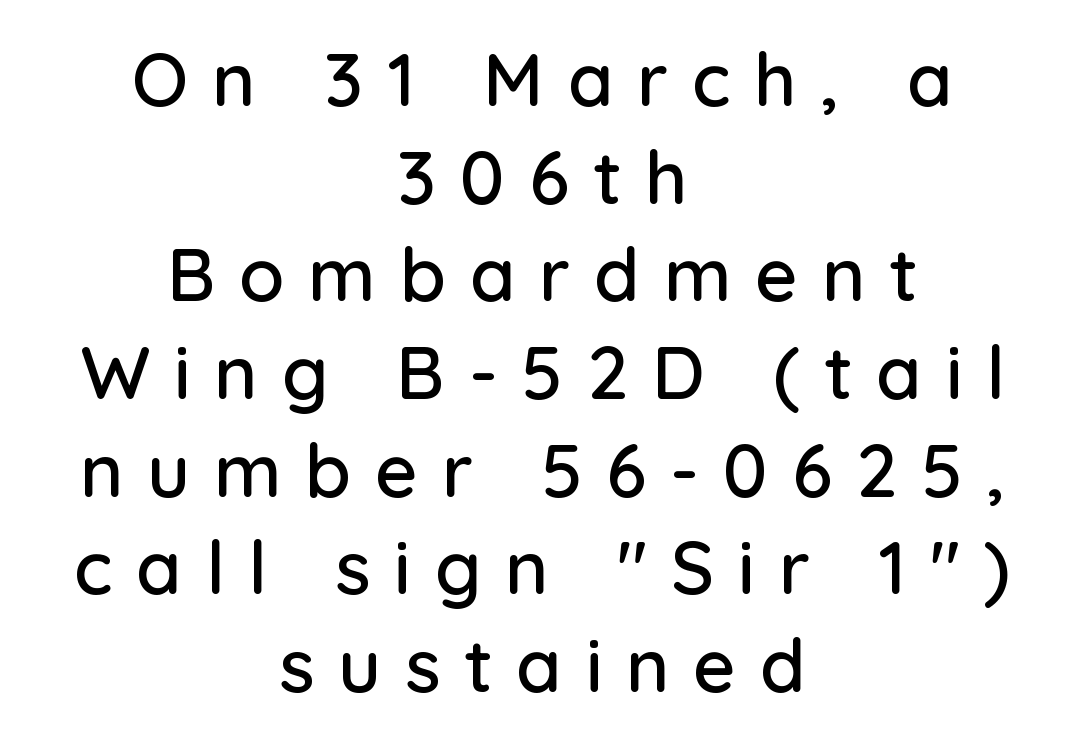
{"serif": "no", "italic": "no", "width": "normal", "stroke_contrast": "low", "x_height": "medium", "monospaced": "no", "underline": "no", "align": "center", "line_spacing": "normal", "line_spacing_ratio": 1.32, "letter_spacing": "wide", "letter_spacing_em": 0.32, "glyph_px": 74}
